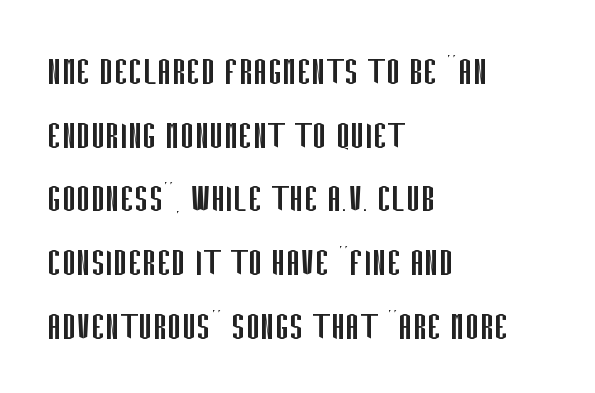
Honestly, there is no underline to notice here at all. The block of text has a typical density, with ordinary space between rows. What stands out about the letter spacing? Nothing — it is the standard amount. Look at the bottom of the vertical strokes: they stop flat, with no serifs. These lines were composed using upright roman letters.
